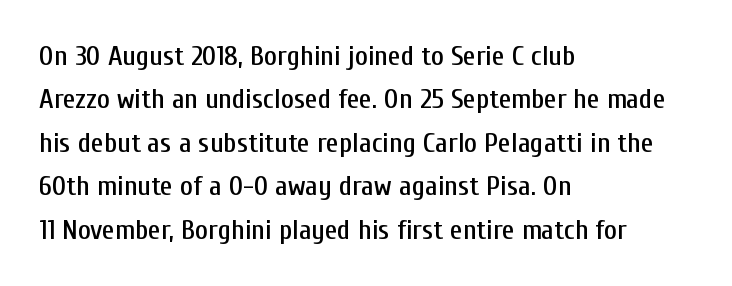
Each line starts at the same left margin while the right side varies. Tall strokes in this sample are plumb rather than angled. Is this a sans? Yes — the strokes have no serifs. Compared with typical body copy, the letter spacing here is the same. Regular leading.
